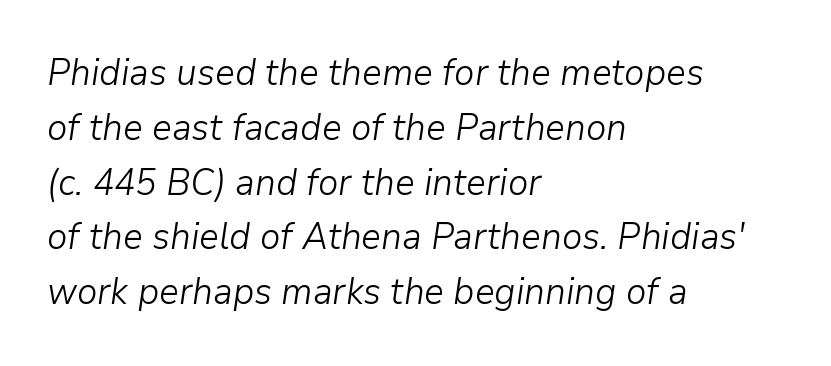
Q: Is the text bold? A: No.
Q: Is the text italic (slanted)? A: Yes, it leans right by about 9 degrees.
Q: Is the text underlined? A: No.
Q: How is the paragraph aligned? A: Left-aligned.
Q: Is the spacing between letters normal or unusually wide? A: Normal.
Q: Is the spacing between lines tight, normal or loose? A: Normal.
Q: Width (condensed, normal, or wide)? A: Normal.
Q: Stroke contrast? A: Low.
Q: x-height? A: Medium.
Q: Monospaced? A: No.
